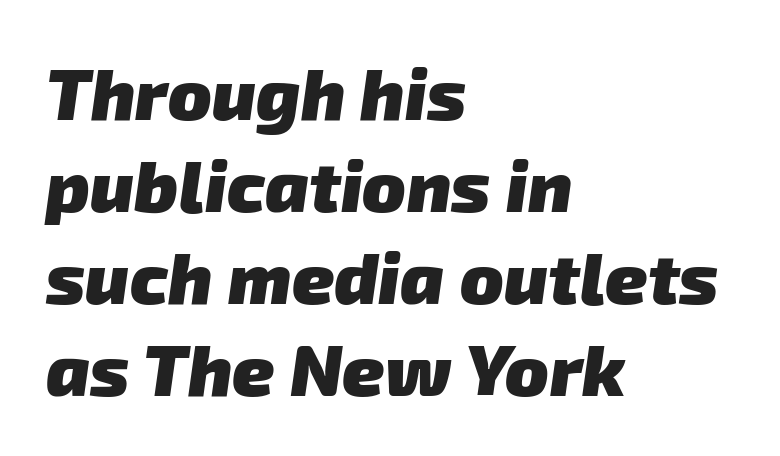
{"serif": "no", "bold": "yes", "weight": "heavy", "width": "normal", "stroke_contrast": "low", "x_height": "medium", "monospaced": "no", "underline": "no", "align": "left", "line_spacing": "normal", "line_spacing_ratio": 1.28, "letter_spacing": "normal", "letter_spacing_em": 0.0, "glyph_px": 72}
